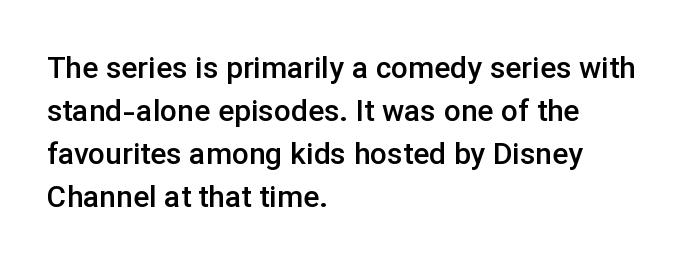
Plain, unruled lines of type. A fair bit of extra ink — the face is semibold, not bold. A typesetter would call this zero additional tracking. The paragraph has a hard left edge and a soft right edge. Successive baselines arrive at the customary interval. Font category for this specimen: sans-serif.
